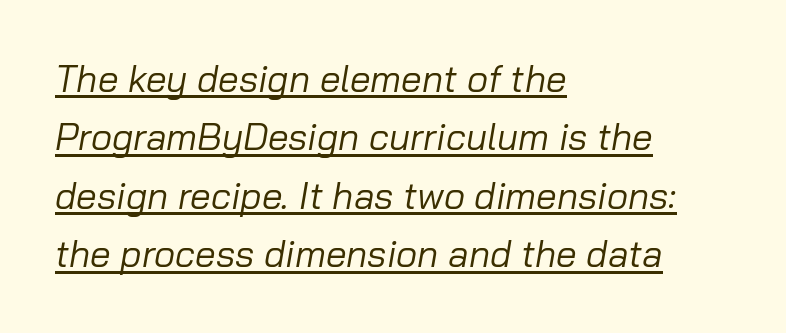
{"italic": "yes", "lean": "right", "slant_degrees": 10, "bold": "no", "weight": "regular", "width": "normal", "stroke_contrast": "low", "x_height": "medium", "monospaced": "no", "underline": "yes", "align": "left", "line_spacing": "normal", "line_spacing_ratio": 1.58, "letter_spacing": "normal", "letter_spacing_em": 0.0, "glyph_px": 37}
